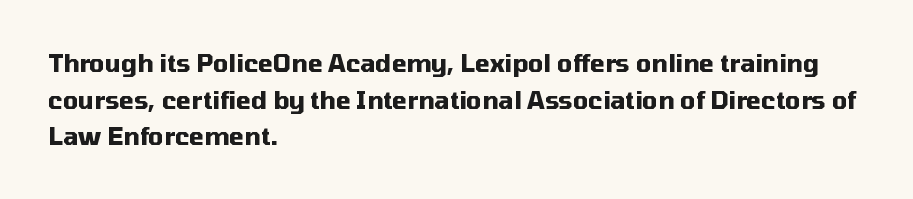
{"italic": "no", "bold": "yes", "underline": "no", "align": "left", "line_spacing": "normal", "line_spacing_ratio": 1.53, "letter_spacing": "normal", "letter_spacing_em": 0.0, "glyph_px": 24}
